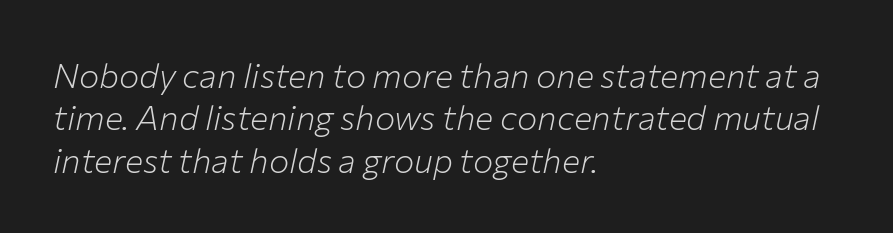
The image shows 34 px light type, italic (leaning right); set left-aligned, normal line spacing (1.25x), normal letter spacing, not underlined; low stroke contrast and a medium x-height.
